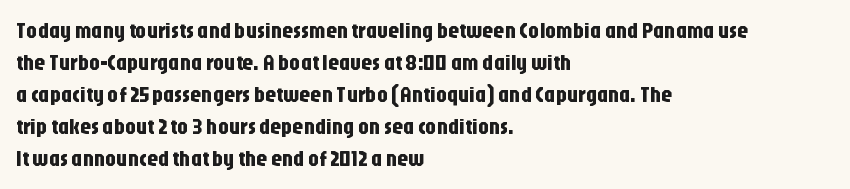
These lines were composed using upright roman letters. If you drew a ruler down the left edge, every line would touch it. In terms of leading, this rendering sits right in the middle. These lines keep a tight, regular rhythm from letter to letter. The glyphs are unaccompanied by any horizontal stroke below them.
